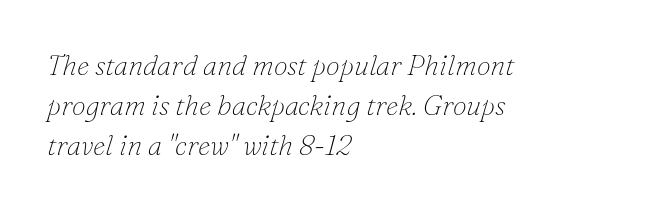
Normally led — the rows are evenly, conventionally spaced. To sum up the face: it has serifs. These lines are rendered in a variable-pitch font. The gap between lines stays unmarked. Where is the straight margin? On the left. Each word holds together tightly as a unit, with standard inter-letter gaps.
